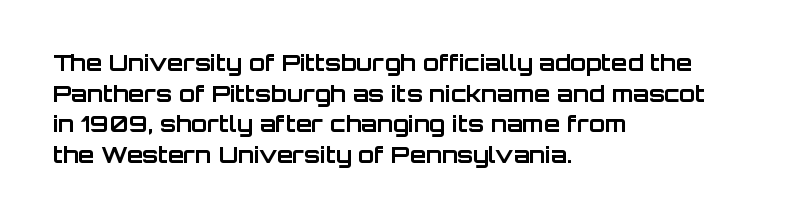
The image shows 23 px bold type, upright; set left-aligned, normal line spacing (1.33x), normal letter spacing, not underlined.
